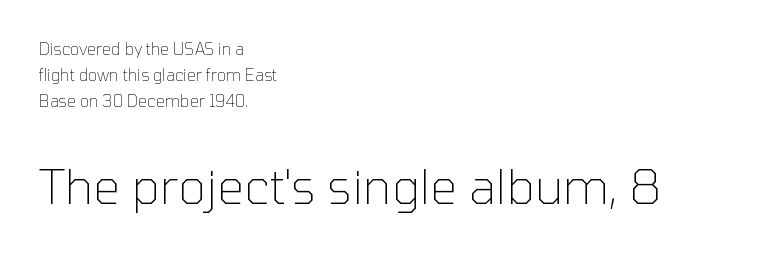
The image shows 48 px thin sans-serif type, upright; set left-aligned, normal line spacing (1.63x), normal letter spacing, not underlined; the second (bottom) block is 3.0x larger; low stroke contrast and a medium x-height.
